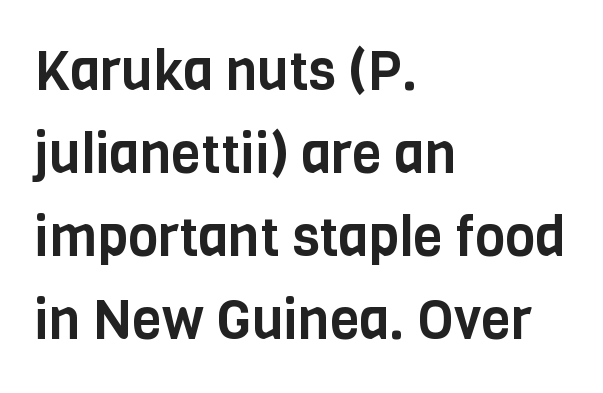
Q: Is the text italic (slanted)? A: No, it is upright.
Q: Is the typeface a serif or a sans-serif typeface? A: Sans-serif.
Q: Is the text underlined? A: No.
Q: How is the paragraph aligned? A: Left-aligned.
Q: Is the spacing between letters normal or unusually wide? A: Normal.
Q: Is the spacing between lines tight, normal or loose? A: Normal.
Q: Width (condensed, normal, or wide)? A: Condensed.
Q: Stroke contrast? A: Low.
Q: x-height? A: Large.
Q: Monospaced? A: No.
